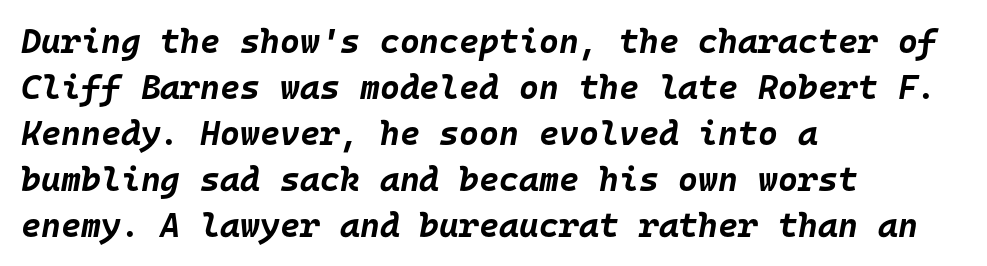
The image shows 34 px bold type, italic (leaning right), monospaced; set left-aligned, normal line spacing (1.35x), normal letter spacing, not underlined; low stroke contrast and a large x-height.
